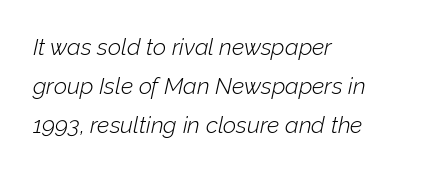
{"italic": "yes", "lean": "right", "slant_degrees": 12, "bold": "no", "underline": "no", "align": "left", "line_spacing": "normal", "line_spacing_ratio": 1.7, "letter_spacing": "normal", "letter_spacing_em": 0.0, "glyph_px": 23}
